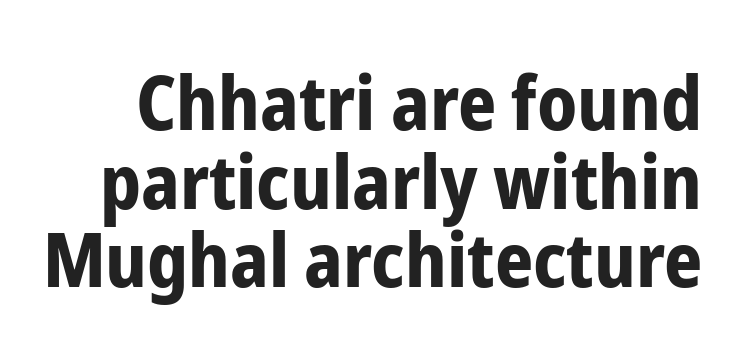
Examine the stroke ends and you'll find no serifs. Unmarked baselines from the first word to the last. Set as a true bold cut, around the 700 mark. Every stem runs plumb, perpendicular to the baseline.
